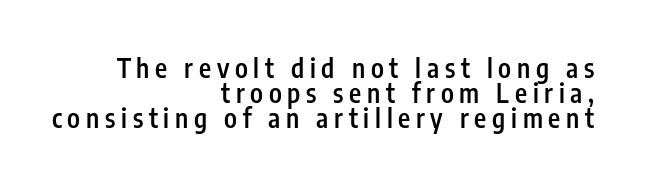
Q: Is the text bold? A: Semi-bold.
Q: Is the text italic (slanted)? A: No, it is upright.
Q: Is the text underlined? A: No.
Q: How is the paragraph aligned? A: Right-aligned.
Q: Is the spacing between letters normal or unusually wide? A: Unusually wide.
Q: Is the spacing between lines tight, normal or loose? A: Tight.
